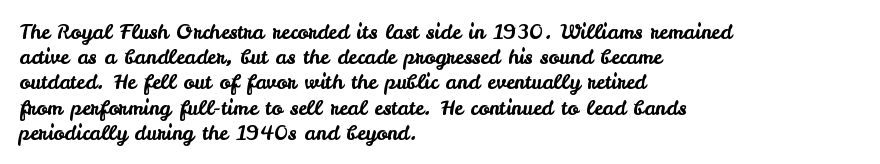
Q: Is the text italic (slanted)? A: Yes.
Q: Is the text underlined? A: No.
Q: How is the paragraph aligned? A: Left-aligned.
Q: Is the spacing between letters normal or unusually wide? A: Normal.
Q: Is the spacing between lines tight, normal or loose? A: Normal.
